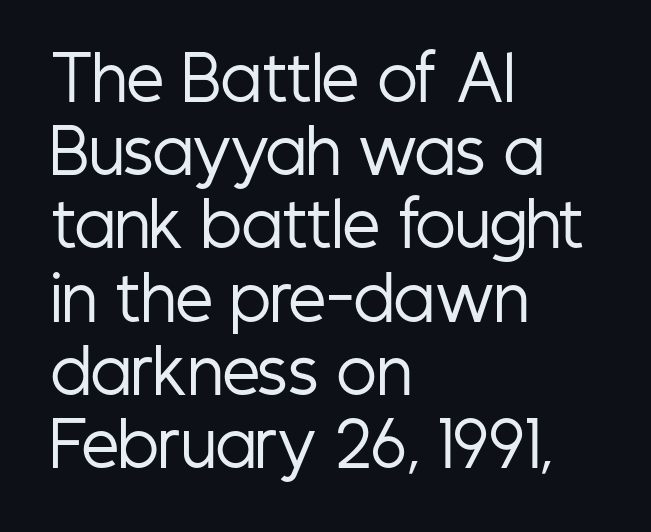
Q: Is the text bold? A: No.
Q: Is the text italic (slanted)? A: No, it is upright.
Q: Is the typeface a serif or a sans-serif typeface? A: Sans-serif.
Q: Is the text underlined? A: No.
Q: How is the paragraph aligned? A: Left-aligned.
Q: Is the spacing between letters normal or unusually wide? A: Normal.
Q: Width (condensed, normal, or wide)? A: Condensed.
Q: Stroke contrast? A: Low.
Q: x-height? A: Medium.
Q: Monospaced? A: No.
